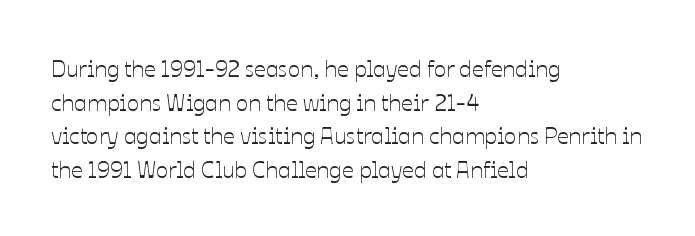
{"italic": "no", "underline": "no", "align": "left", "line_spacing": "normal", "line_spacing_ratio": 1.46, "letter_spacing": "normal", "letter_spacing_em": 0.0, "glyph_px": 23}
